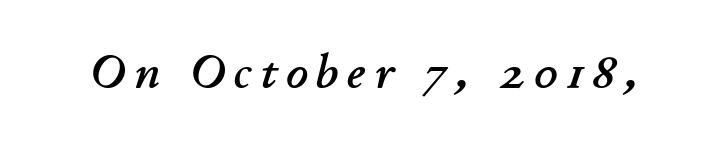
{"italic": "yes", "lean": "right", "slant_degrees": 11, "width": "normal", "stroke_contrast": "low", "x_height": "small", "monospaced": "no", "underline": "no", "glyph_px": 48}
